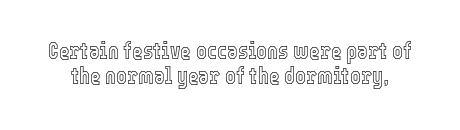
{"italic": "no", "underline": "no", "line_spacing": "tight", "line_spacing_ratio": 1.07, "letter_spacing": "normal", "letter_spacing_em": 0.0, "glyph_px": 23}
